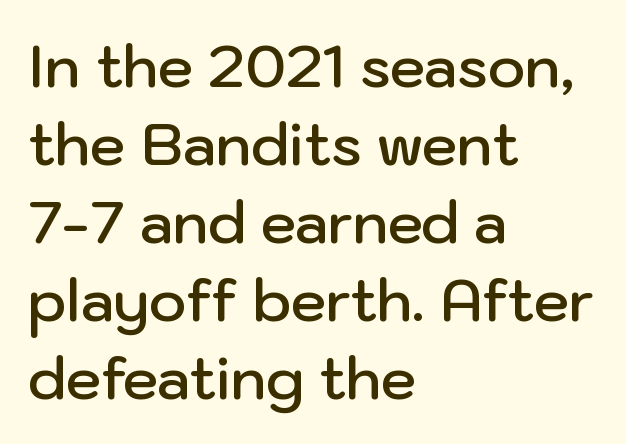
{"serif": "no", "italic": "no", "bold": "semi", "weight": "semibold", "width": "normal", "stroke_contrast": "low", "x_height": "medium", "monospaced": "no", "underline": "no", "align": "left", "line_spacing": "normal", "line_spacing_ratio": 1.37, "letter_spacing": "normal", "letter_spacing_em": 0.0, "glyph_px": 57}
